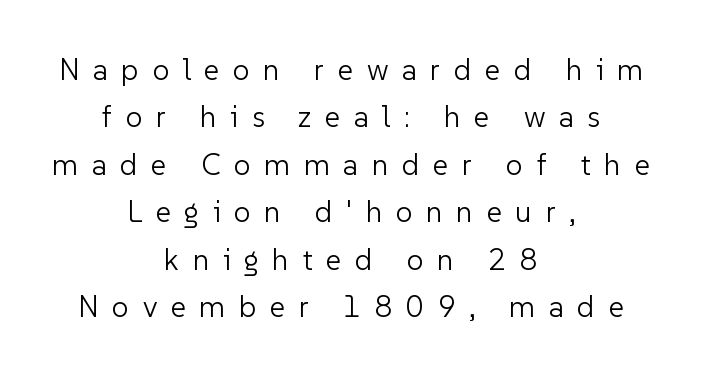
Q: Is the text bold? A: No.
Q: Is the text italic (slanted)? A: No, it is upright.
Q: Is the typeface a serif or a sans-serif typeface? A: Sans-serif.
Q: Is the text underlined? A: No.
Q: How is the paragraph aligned? A: Centered.
Q: Is the spacing between letters normal or unusually wide? A: Unusually wide.
Q: Is the spacing between lines tight, normal or loose? A: Normal.
Q: Width (condensed, normal, or wide)? A: Normal.
Q: Stroke contrast? A: Low.
Q: x-height? A: Medium.
Q: Monospaced? A: No.
